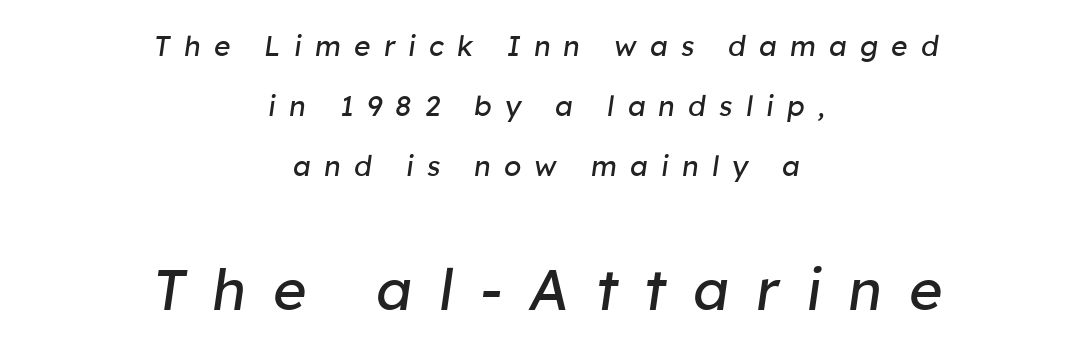
{"italic": "yes", "lean": "right", "slant_degrees": 8, "bold": "no", "weight": "regular", "width": "normal", "stroke_contrast": "low", "x_height": "medium", "monospaced": "no", "underline": "no", "align": "center", "line_spacing": "loose", "line_spacing_ratio": 2.14, "letter_spacing": "wide", "letter_spacing_em": 0.47, "larger_block": "second", "size_ratio": 2.04, "glyph_px": 57}
